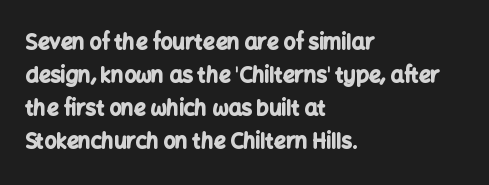
{"italic": "no", "bold": "yes", "underline": "no", "align": "left", "line_spacing": "normal", "line_spacing_ratio": 1.57, "letter_spacing": "normal", "letter_spacing_em": 0.0, "glyph_px": 21}
